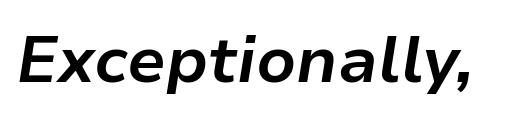
The image shows 65 px bold type, italic (leaning right); set normal letter spacing, not underlined; low stroke contrast and a medium x-height.
